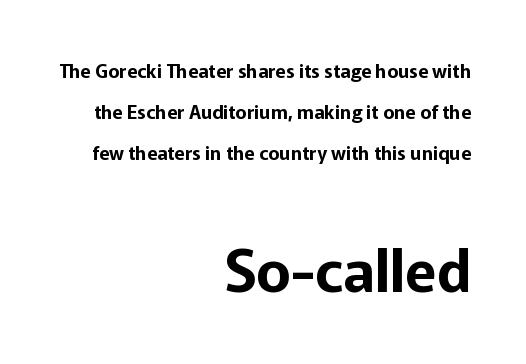
{"serif": "no", "italic": "no", "width": "normal", "stroke_contrast": "low", "x_height": "medium", "monospaced": "no", "underline": "no", "align": "right", "line_spacing": "loose", "line_spacing_ratio": 2.15, "letter_spacing": "normal", "letter_spacing_em": 0.0, "larger_block": "second", "size_ratio": 3.05, "glyph_px": 58}
